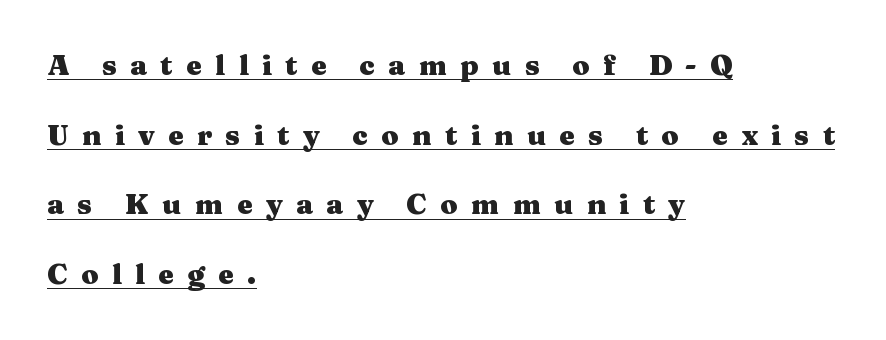
{"serif": "yes", "italic": "no", "bold": "yes", "weight": "heavy", "width": "wide", "stroke_contrast": "medium", "x_height": "medium", "monospaced": "no", "underline": "yes", "align": "left", "line_spacing": "loose", "line_spacing_ratio": 2.49, "letter_spacing": "wide", "letter_spacing_em": 0.48, "glyph_px": 28}
